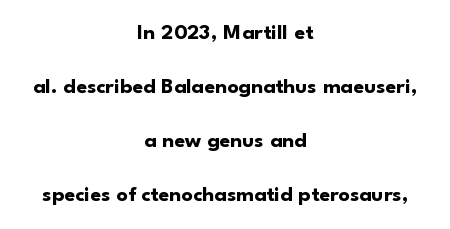
The gaps between neighbouring characters are ordinary and unremarkable. Does the lettering tilt? It doesn't — this is upright. Honestly, there is no underline to notice here at all. Line starts and ends both wander, symmetrically.
